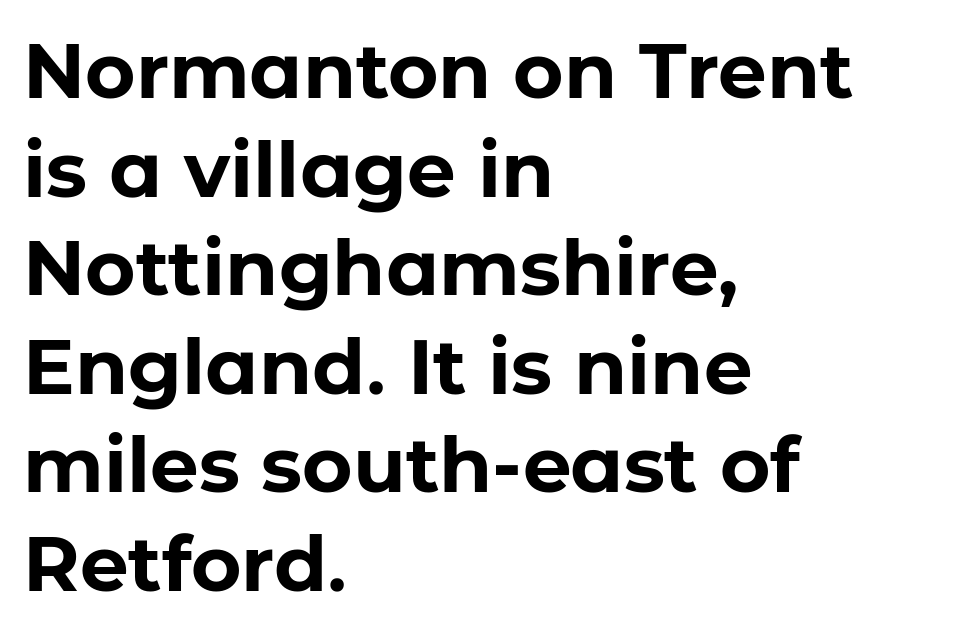
{"serif": "no", "italic": "no", "bold": "yes", "weight": "bold", "width": "normal", "stroke_contrast": "low", "x_height": "medium", "monospaced": "no", "underline": "no", "align": "left", "line_spacing": "normal", "line_spacing_ratio": 1.28, "letter_spacing": "normal", "letter_spacing_em": 0.0, "glyph_px": 77}
